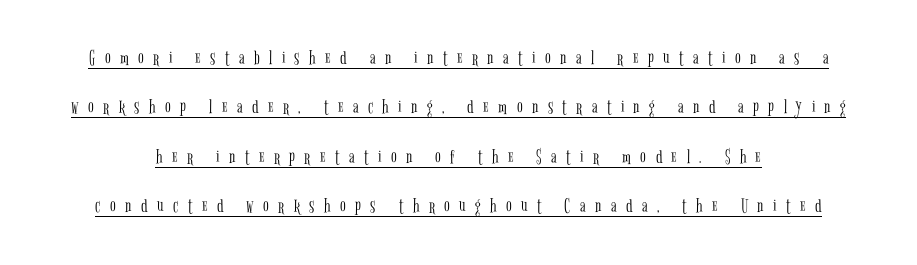
Q: Is the text bold? A: No.
Q: Is the text italic (slanted)? A: No, it is upright.
Q: Is the text underlined? A: Yes.
Q: Is the spacing between letters normal or unusually wide? A: Unusually wide.
Q: Is the spacing between lines tight, normal or loose? A: Loose.
